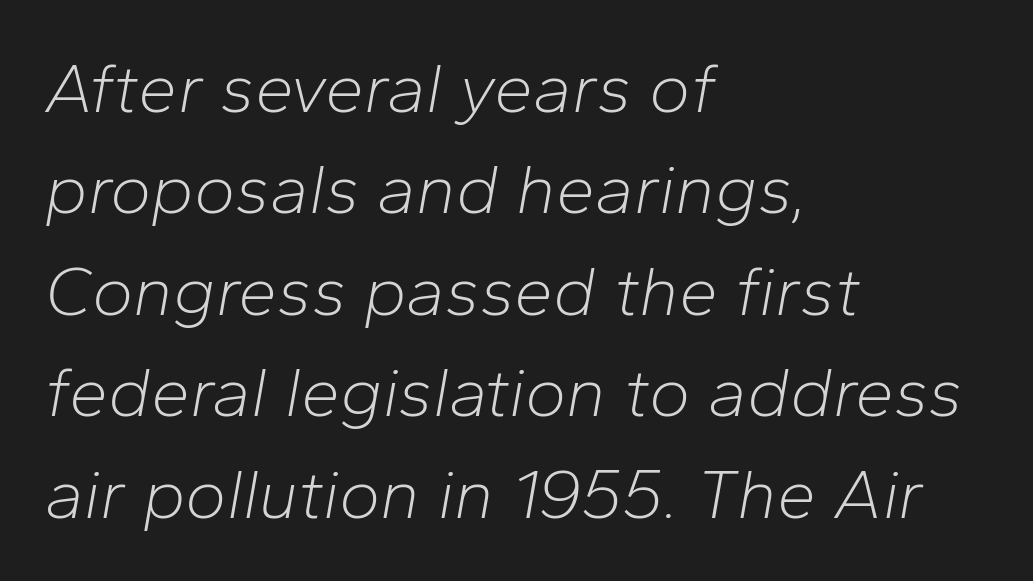
Q: Is the text bold? A: No.
Q: Is the text italic (slanted)? A: Yes, it leans right by about 10 degrees.
Q: Is the text underlined? A: No.
Q: How is the paragraph aligned? A: Left-aligned.
Q: Is the spacing between letters normal or unusually wide? A: Normal.
Q: Is the spacing between lines tight, normal or loose? A: Normal.
Q: Width (condensed, normal, or wide)? A: Normal.
Q: Stroke contrast? A: Low.
Q: x-height? A: Medium.
Q: Monospaced? A: No.
